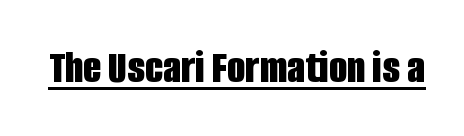
Q: Is the text bold? A: Yes.
Q: Is the text italic (slanted)? A: No, it is upright.
Q: Is the typeface a serif or a sans-serif typeface? A: Sans-serif.
Q: Is the text underlined? A: Yes.
Q: Is the spacing between letters normal or unusually wide? A: Normal.
Q: Width (condensed, normal, or wide)? A: Condensed.
Q: Stroke contrast? A: Low.
Q: x-height? A: Large.
Q: Monospaced? A: No.
